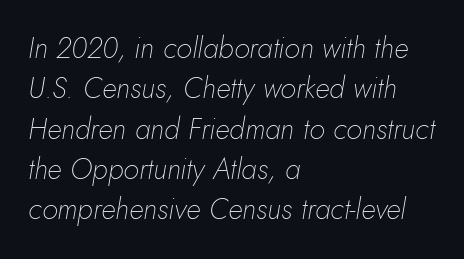
The image shows 29 px thin type, italic (leaning right); set left-aligned, normal line spacing (1.39x), normal letter spacing, not underlined; low stroke contrast and a small x-height.
